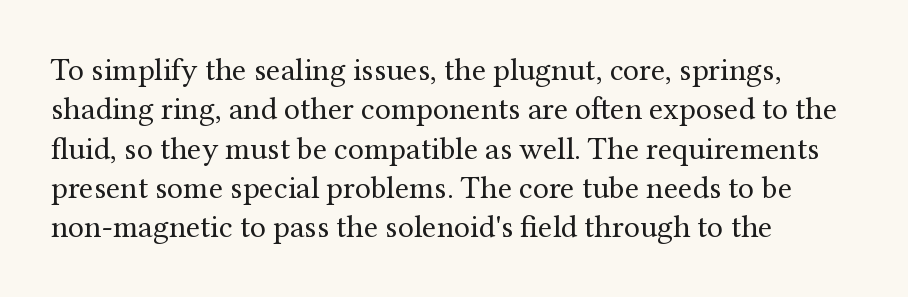
The image shows 32 px regular-weight serif type, upright; set left-aligned, line spacing 1.23x, normal letter spacing, not underlined; medium stroke contrast and a medium x-height.
